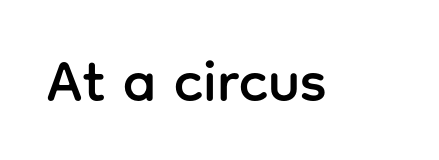
The image shows 57 px sans-serif type, upright; set normal letter spacing, not underlined; low stroke contrast and a medium x-height.
